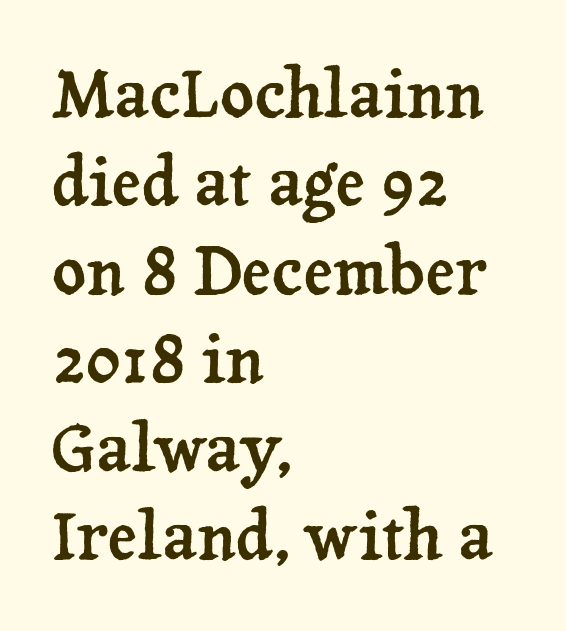
The image shows 66 px serif type, upright; set left-aligned, normal line spacing (1.34x), normal letter spacing, not underlined; low stroke contrast and a medium x-height.
